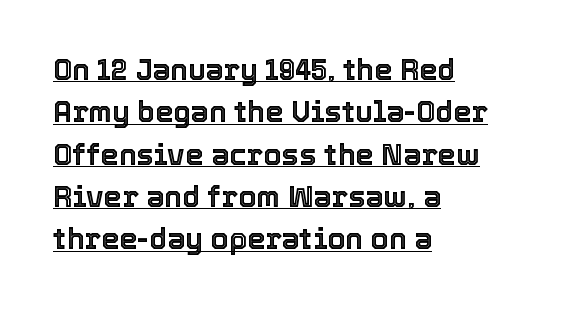
{"italic": "no", "width": "normal", "x_height": "medium", "monospaced": "no", "underline": "yes", "align": "left", "line_spacing": "normal", "line_spacing_ratio": 1.46, "letter_spacing": "normal", "letter_spacing_em": 0.0, "glyph_px": 29}
